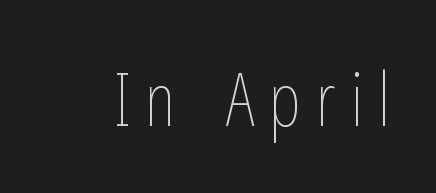
{"italic": "no", "bold": "no", "weight": "thin", "width": "condensed", "stroke_contrast": "low", "x_height": "medium", "monospaced": "no", "underline": "no", "letter_spacing": "wide", "letter_spacing_em": 0.2, "glyph_px": 75}
